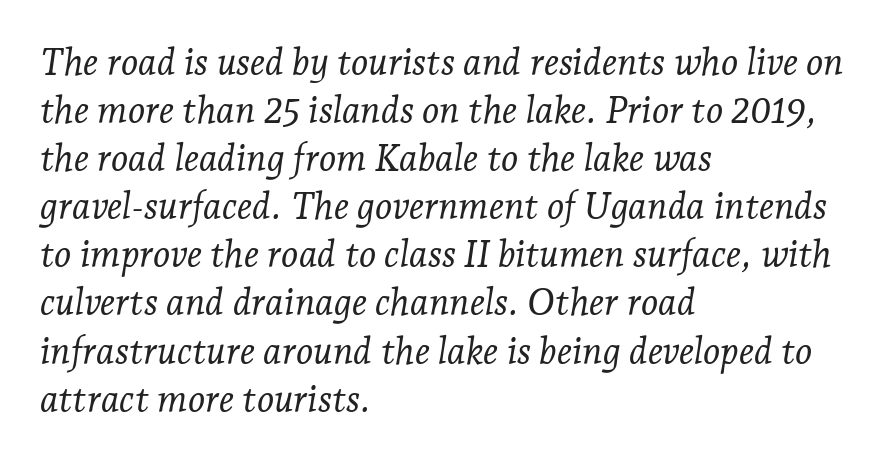
Q: Is the text bold? A: No.
Q: Is the text italic (slanted)? A: Yes, it leans right by about 7 degrees.
Q: Is the typeface a serif or a sans-serif typeface? A: Serif.
Q: Is the text underlined? A: No.
Q: How is the paragraph aligned? A: Left-aligned.
Q: Is the spacing between letters normal or unusually wide? A: Normal.
Q: Is the spacing between lines tight, normal or loose? A: Normal.
Q: Width (condensed, normal, or wide)? A: Normal.
Q: Stroke contrast? A: Low.
Q: x-height? A: Medium.
Q: Monospaced? A: No.
